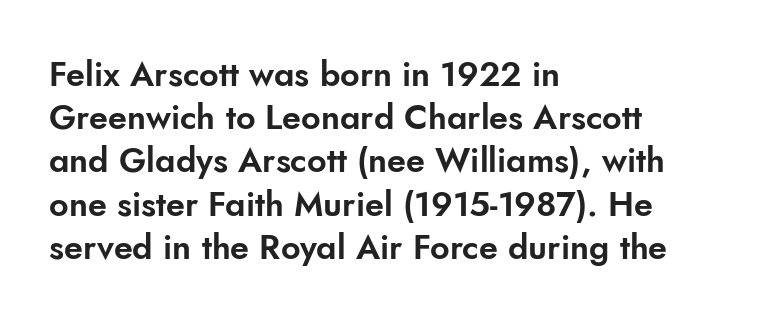
A typesetter would mark this as roman, not italic. The leading is moderate, giving the passage an even texture. Words float on clear page, feet unadorned. Character widths vary here, with narrow letters taking less room than wide ones. These lines are set flush left with a ragged right edge. Are there feet on the stems? There aren't — it's a sans.
